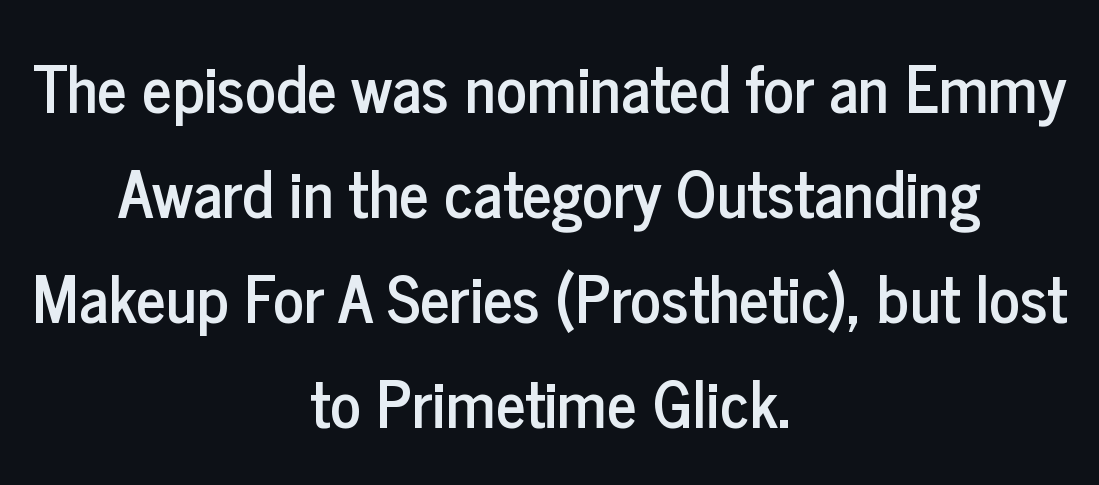
{"serif": "no", "italic": "no", "width": "condensed", "stroke_contrast": "low", "x_height": "medium", "monospaced": "no", "underline": "no", "align": "center", "line_spacing": "normal", "line_spacing_ratio": 1.64, "letter_spacing": "normal", "letter_spacing_em": 0.0, "glyph_px": 64}
